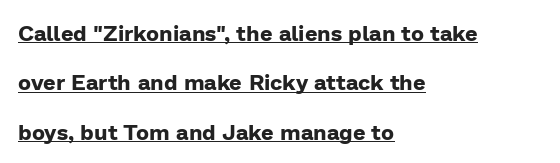
{"italic": "no", "bold": "yes", "underline": "yes", "align": "left", "line_spacing": "loose", "line_spacing_ratio": 2.24, "letter_spacing": "normal", "letter_spacing_em": 0.0, "glyph_px": 22}
